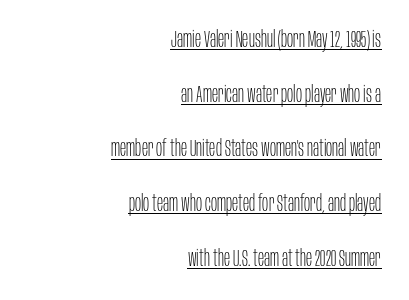
Q: Is the text bold? A: No.
Q: Is the text italic (slanted)? A: No, it is upright.
Q: Is the text underlined? A: Yes.
Q: How is the paragraph aligned? A: Right-aligned.
Q: Is the spacing between letters normal or unusually wide? A: Normal.
Q: Is the spacing between lines tight, normal or loose? A: Loose.
